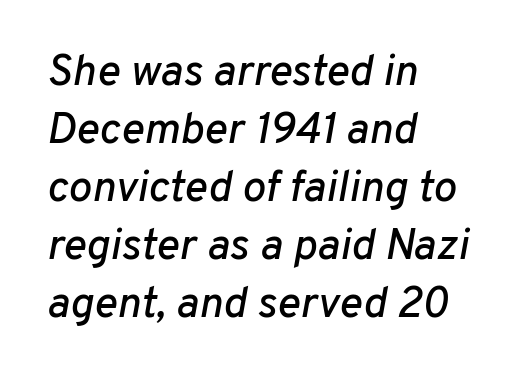
The image shows 44 px text type, italic (leaning right); set left-aligned, normal line spacing (1.32x), normal letter spacing, not underlined; low stroke contrast and a medium x-height.
